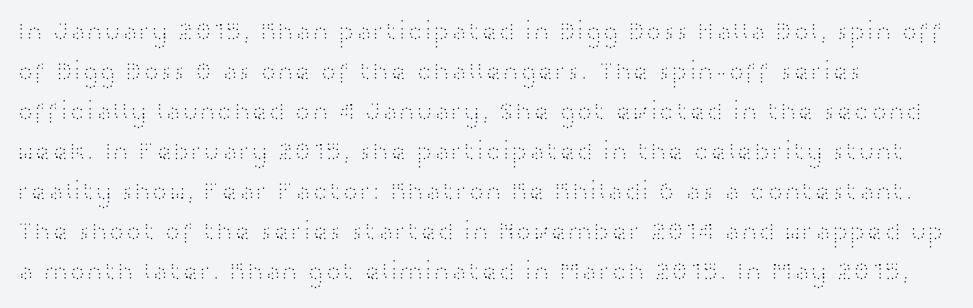
{"italic": "no", "bold": "no", "underline": "no", "line_spacing": "normal", "line_spacing_ratio": 1.54, "letter_spacing": "normal", "letter_spacing_em": 0.0, "glyph_px": 26}
